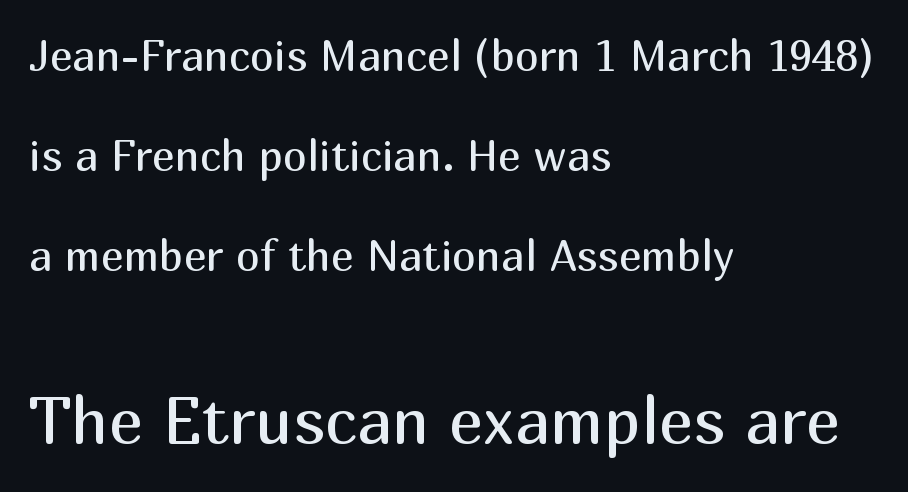
Q: Is the text bold? A: No.
Q: Is the text italic (slanted)? A: No, it is upright.
Q: Is the typeface a serif or a sans-serif typeface? A: Sans-serif.
Q: Is the text underlined? A: No.
Q: How is the paragraph aligned? A: Left-aligned.
Q: Is the spacing between letters normal or unusually wide? A: Normal.
Q: Is the spacing between lines tight, normal or loose? A: Loose.
Q: Which block of text is set in a larger size, the first (top) or the second (bottom)? A: The second (bottom) one.
Q: Width (condensed, normal, or wide)? A: Normal.
Q: Stroke contrast? A: Medium.
Q: x-height? A: Medium.
Q: Monospaced? A: No.
